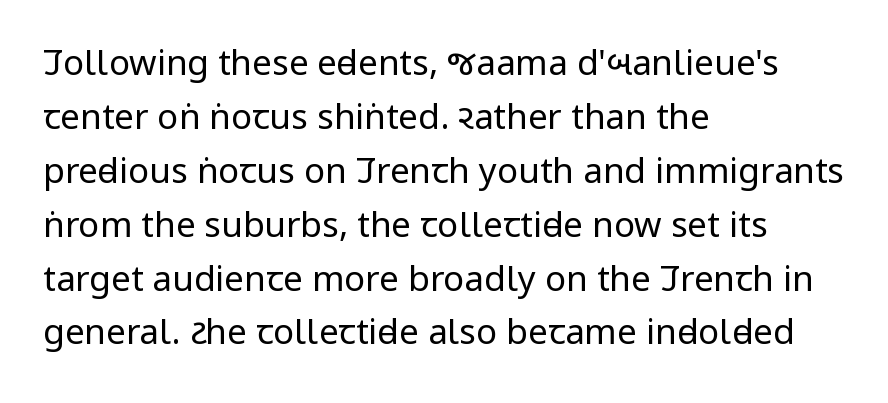
Q: Is the text bold? A: No.
Q: Is the text italic (slanted)? A: No, it is upright.
Q: Is the typeface a serif or a sans-serif typeface? A: Sans-serif.
Q: Is the text underlined? A: No.
Q: How is the paragraph aligned? A: Left-aligned.
Q: Is the spacing between letters normal or unusually wide? A: Normal.
Q: Is the spacing between lines tight, normal or loose? A: Normal.
Q: Width (condensed, normal, or wide)? A: Condensed.
Q: Stroke contrast? A: Low.
Q: x-height? A: Large.
Q: Monospaced? A: No.
